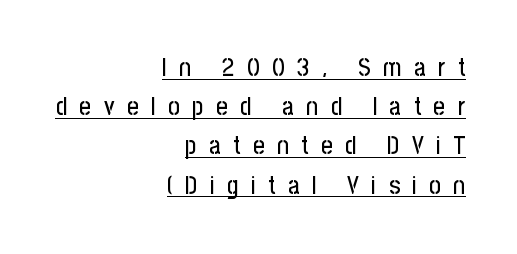
{"italic": "no", "underline": "yes", "align": "right", "line_spacing": "normal", "line_spacing_ratio": 1.57, "letter_spacing": "wide", "letter_spacing_em": 0.5, "glyph_px": 25}
